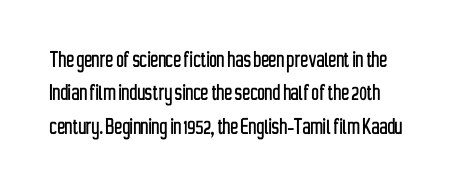
The image shows 26 px text type, upright; set left-aligned, normal line spacing (1.28x), normal letter spacing, not underlined.
